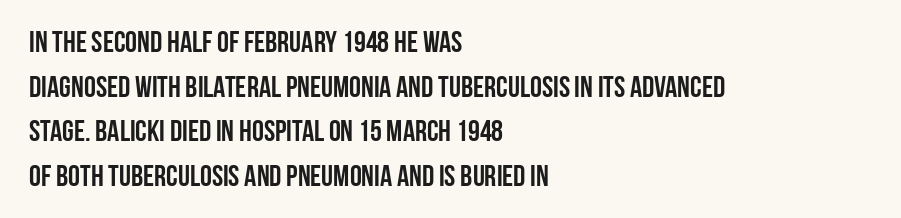
Q: Is the text bold? A: Yes.
Q: Is the text italic (slanted)? A: No, it is upright.
Q: Is the typeface a serif or a sans-serif typeface? A: Sans-serif.
Q: Is the text underlined? A: No.
Q: How is the paragraph aligned? A: Left-aligned.
Q: Is the spacing between letters normal or unusually wide? A: Normal.
Q: Is the spacing between lines tight, normal or loose? A: Normal.
Q: Width (condensed, normal, or wide)? A: Condensed.
Q: Stroke contrast? A: Low.
Q: x-height? A: Large.
Q: Monospaced? A: No.
